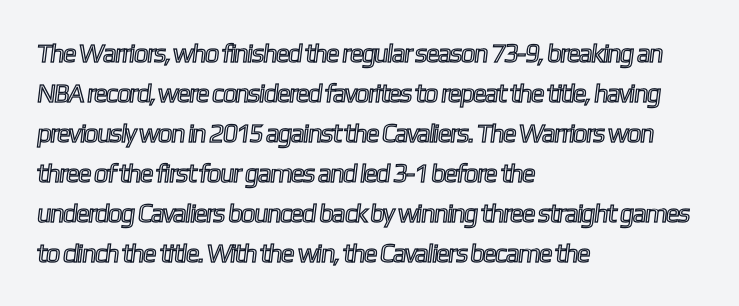
Descender tails drop into unmarked territory. Leading matches the norm, producing a regular column. Here the glyphs are tracked normally, forming tight word shapes. In CSS terms this would be text-align: left.
